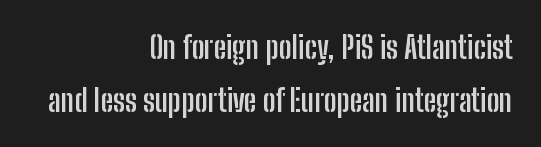
{"serif": "no", "italic": "no", "bold": "yes", "weight": "semibold", "width": "condensed", "stroke_contrast": "low", "x_height": "medium", "monospaced": "no", "underline": "no", "align": "right", "line_spacing": "normal", "line_spacing_ratio": 1.7, "letter_spacing": "normal", "letter_spacing_em": 0.0, "glyph_px": 31}
